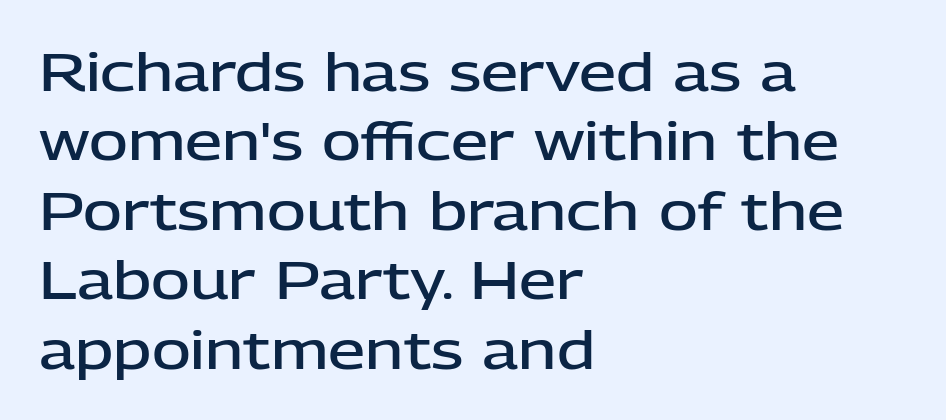
The image shows 53 px semibold sans-serif type, upright; set left-aligned, normal line spacing (1.31x), normal letter spacing, not underlined; low stroke contrast and a medium x-height.
